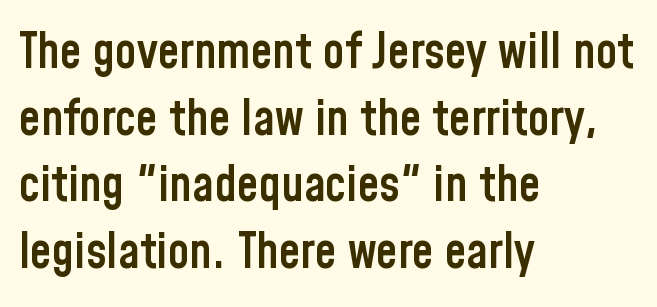
Q: Is the text bold? A: Semi-bold.
Q: Is the text italic (slanted)? A: No, it is upright.
Q: Is the typeface a serif or a sans-serif typeface? A: Sans-serif.
Q: Is the text underlined? A: No.
Q: How is the paragraph aligned? A: Left-aligned.
Q: Is the spacing between letters normal or unusually wide? A: Normal.
Q: Is the spacing between lines tight, normal or loose? A: Normal.
Q: Width (condensed, normal, or wide)? A: Condensed.
Q: Stroke contrast? A: Low.
Q: x-height? A: Medium.
Q: Monospaced? A: No.
